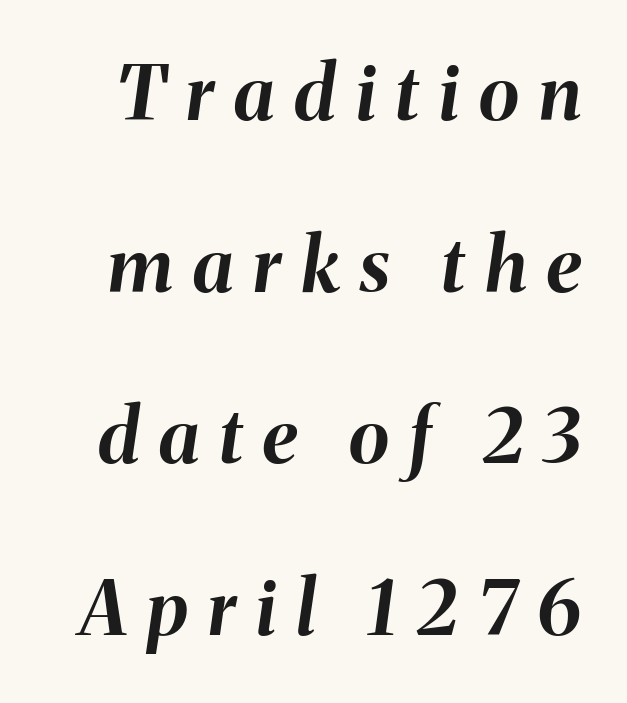
{"italic": "yes", "lean": "right", "slant_degrees": 8, "bold": "yes", "weight": "bold", "width": "normal", "stroke_contrast": "medium", "x_height": "medium", "monospaced": "no", "underline": "no", "line_spacing": "loose", "line_spacing_ratio": 2.29, "letter_spacing": "wide", "letter_spacing_em": 0.27, "glyph_px": 75}
